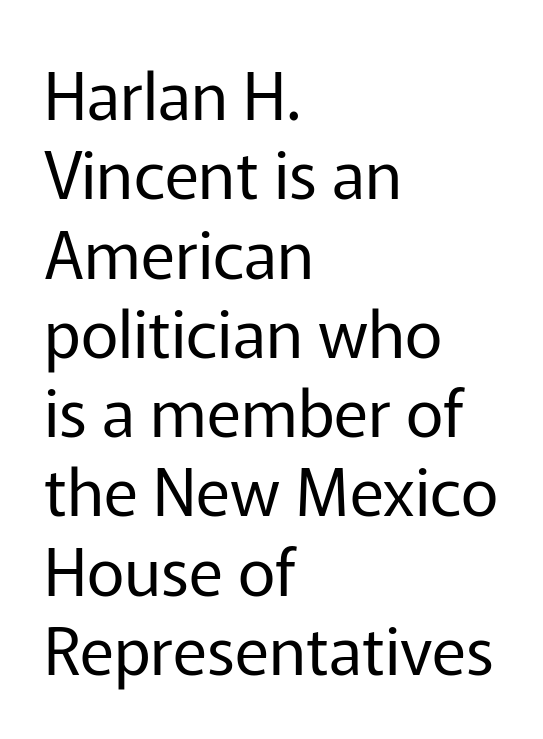
Q: Is the text bold? A: No.
Q: Is the text italic (slanted)? A: No, it is upright.
Q: Is the typeface a serif or a sans-serif typeface? A: Sans-serif.
Q: Is the text underlined? A: No.
Q: How is the paragraph aligned? A: Left-aligned.
Q: Is the spacing between letters normal or unusually wide? A: Normal.
Q: Width (condensed, normal, or wide)? A: Normal.
Q: Stroke contrast? A: Low.
Q: x-height? A: Medium.
Q: Monospaced? A: No.
